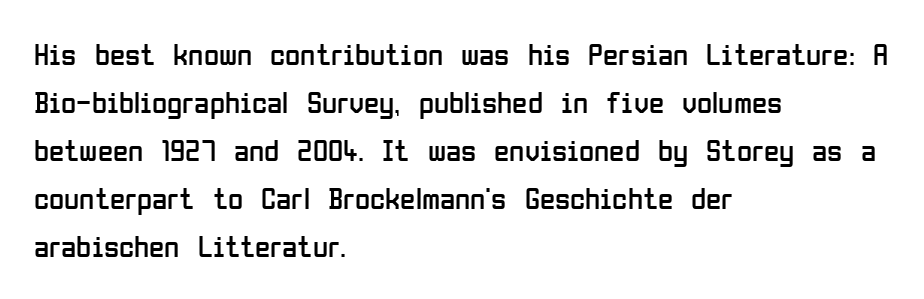
Q: Is the text bold? A: No.
Q: Is the text italic (slanted)? A: No, it is upright.
Q: Is the typeface a serif or a sans-serif typeface? A: Sans-serif.
Q: Is the text underlined? A: No.
Q: How is the paragraph aligned? A: Left-aligned.
Q: Is the spacing between letters normal or unusually wide? A: Normal.
Q: Is the spacing between lines tight, normal or loose? A: Normal.
Q: Width (condensed, normal, or wide)? A: Condensed.
Q: Stroke contrast? A: Low.
Q: x-height? A: Medium.
Q: Monospaced? A: No.
